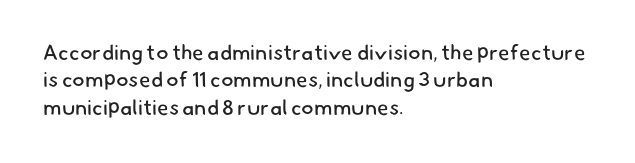
{"bold": "no", "underline": "no", "align": "left", "line_spacing": "normal", "line_spacing_ratio": 1.3, "letter_spacing": "normal", "letter_spacing_em": 0.0, "glyph_px": 21}
